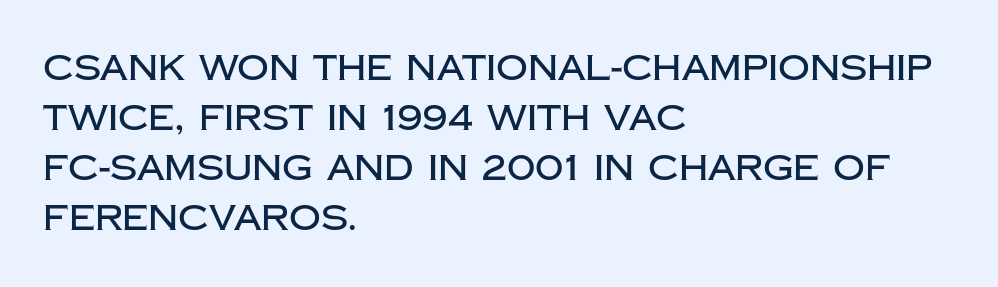
Q: Is the text italic (slanted)? A: No, it is upright.
Q: Is the typeface a serif or a sans-serif typeface? A: Sans-serif.
Q: Is the text underlined? A: No.
Q: How is the paragraph aligned? A: Left-aligned.
Q: Is the spacing between letters normal or unusually wide? A: Normal.
Q: Is the spacing between lines tight, normal or loose? A: Normal.
Q: Width (condensed, normal, or wide)? A: Normal.
Q: Stroke contrast? A: Low.
Q: x-height? A: Large.
Q: Monospaced? A: No.
